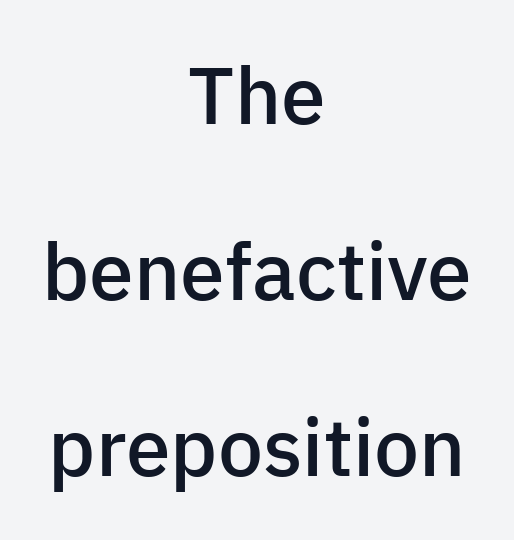
Q: Is the text bold? A: Semi-bold.
Q: Is the text italic (slanted)? A: No, it is upright.
Q: Is the typeface a serif or a sans-serif typeface? A: Sans-serif.
Q: Is the text underlined? A: No.
Q: How is the paragraph aligned? A: Centered.
Q: Is the spacing between letters normal or unusually wide? A: Normal.
Q: Is the spacing between lines tight, normal or loose? A: Loose.
Q: Width (condensed, normal, or wide)? A: Normal.
Q: Stroke contrast? A: Low.
Q: x-height? A: Medium.
Q: Monospaced? A: No.
